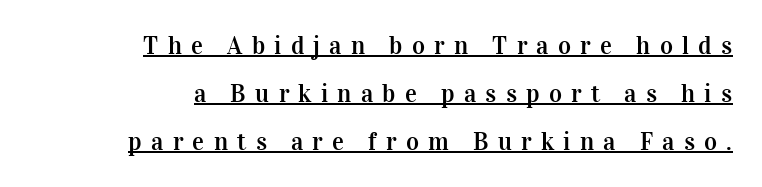
The image shows 25 px text type, upright; set right-aligned, loose line spacing (1.92x), unusually wide letter spacing (+0.37 em), underlined.
